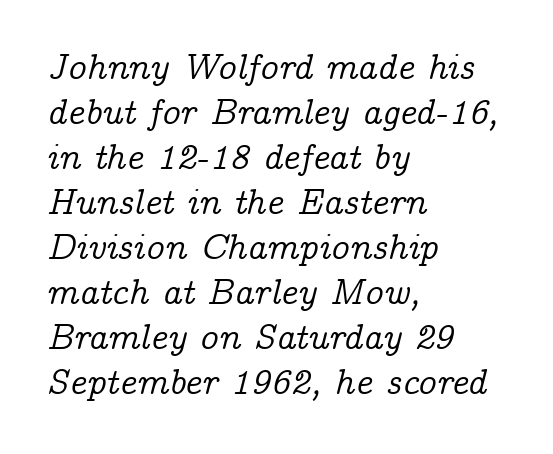
The image shows 36 px serif type, italic (leaning right); set left-aligned, normal line spacing (1.25x), normal letter spacing, not underlined; low stroke contrast and a medium x-height.
